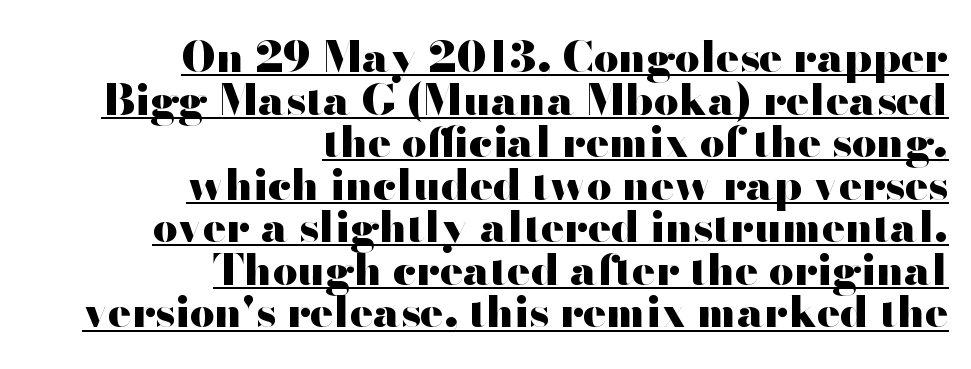
The image shows 43 px heavy, wide sans-serif type, upright; set right-aligned, tight line spacing (0.99x), normal letter spacing, underlined; high stroke contrast and a small x-height.
